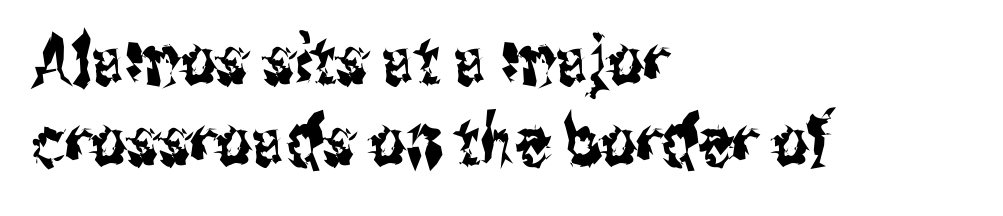
If you drew a ruler down the left edge, every line would touch it. Nobody touched the tracking dial on this one. Posture: straight, roman, zero tilt. The strip under each line holds only bare page.
